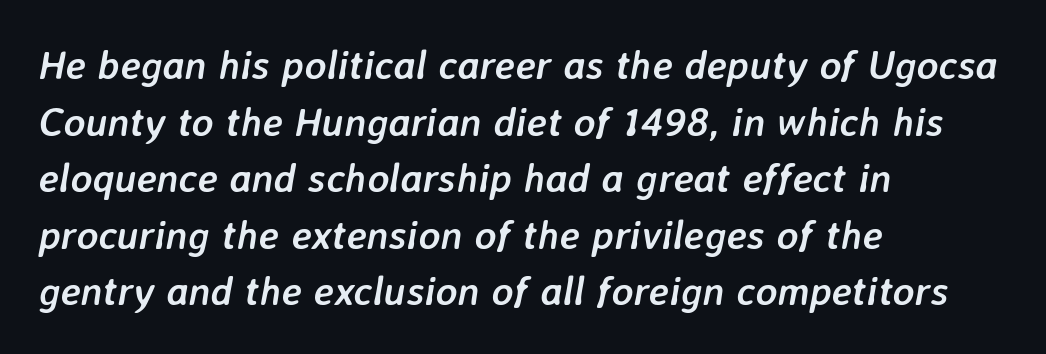
{"italic": "yes", "lean": "right", "slant_degrees": 7, "bold": "yes", "weight": "semibold", "width": "normal", "stroke_contrast": "low", "x_height": "medium", "monospaced": "no", "underline": "no", "align": "left", "line_spacing": "normal", "line_spacing_ratio": 1.38, "letter_spacing": "normal", "letter_spacing_em": 0.0, "glyph_px": 41}
